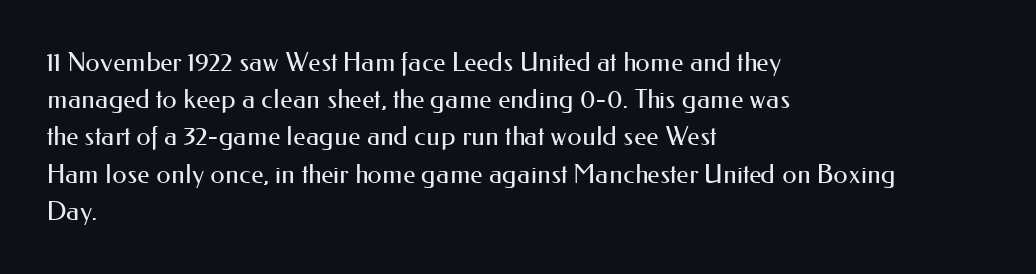
The rendering anchors every line to the left-hand side. A clean baseline with only descenders dipping below it. No chunkiness to these letters — they're not bold. Leading matches the norm, producing a regular column. Ascenders rise straight up at ninety degrees. Nobody touched the tracking dial on this one.
